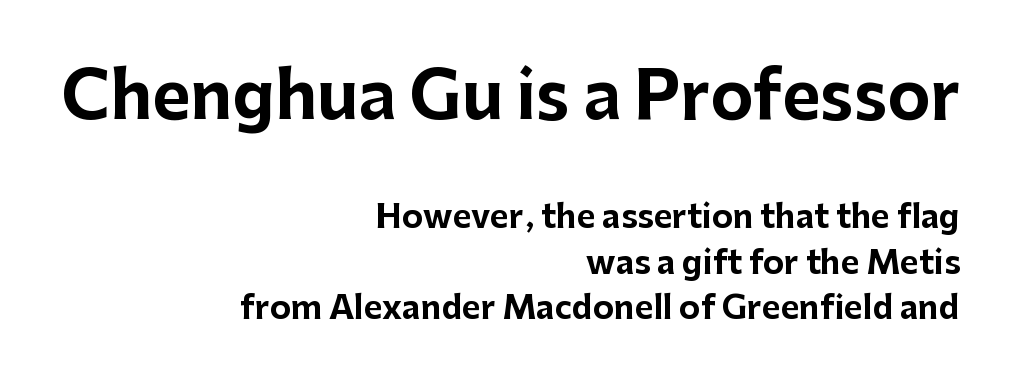
The image shows 65 px bold sans-serif type, upright; set right-aligned, normal line spacing (1.42x), normal letter spacing, not underlined; the first (top) block is 2.03x larger; low stroke contrast and a medium x-height.
